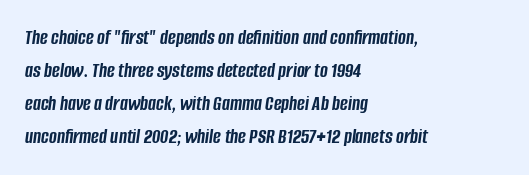
Q: Is the text bold? A: Yes.
Q: Is the text italic (slanted)? A: Yes, it leans right by about 8 degrees.
Q: Is the text underlined? A: No.
Q: How is the paragraph aligned? A: Left-aligned.
Q: Is the spacing between letters normal or unusually wide? A: Normal.
Q: Is the spacing between lines tight, normal or loose? A: Normal.
